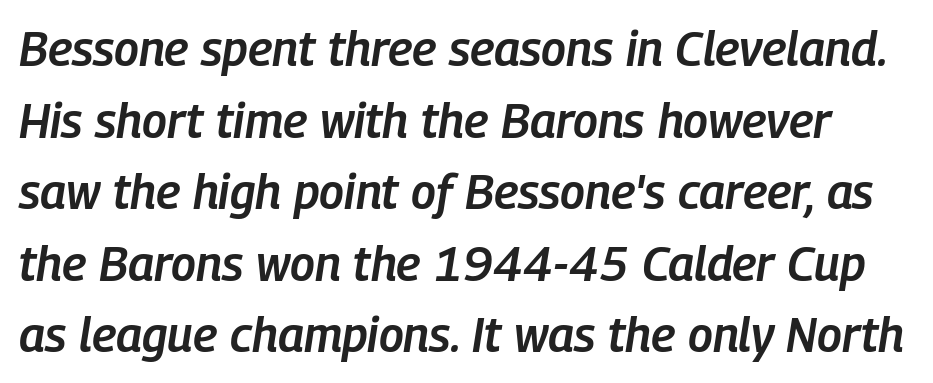
Q: Is the text bold? A: Semi-bold.
Q: Is the text italic (slanted)? A: Yes, it leans right by about 9 degrees.
Q: Is the text underlined? A: No.
Q: Is the spacing between letters normal or unusually wide? A: Normal.
Q: Is the spacing between lines tight, normal or loose? A: Normal.
Q: Width (condensed, normal, or wide)? A: Condensed.
Q: Stroke contrast? A: Low.
Q: x-height? A: Medium.
Q: Monospaced? A: No.
